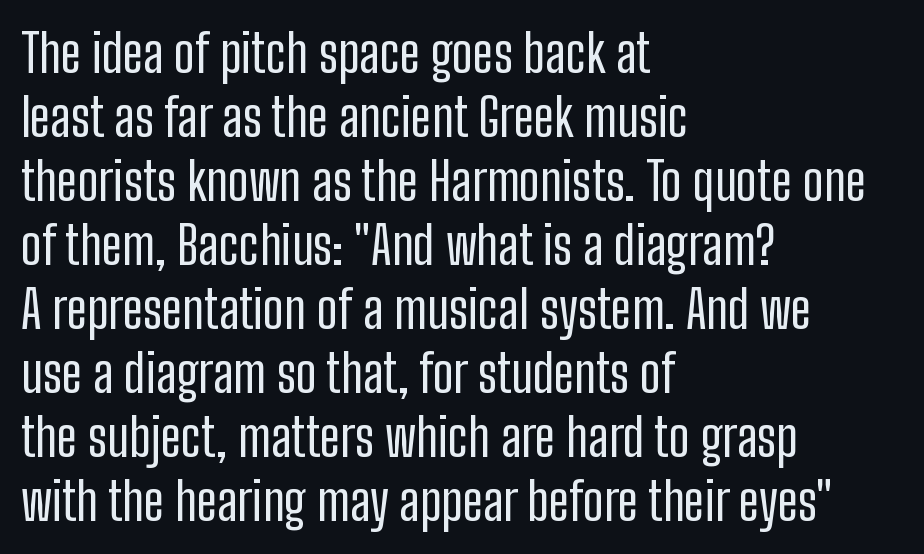
The gap between lines stays unmarked. Each letter keeps its own natural width here, so spacing adapts to shape. The gaps between neighbouring characters are ordinary and unremarkable. This rendering uses left alignment, leaving the right contour irregular. Characters remain perfectly vertical along every line. A sans-serif font was chosen for this passage.
